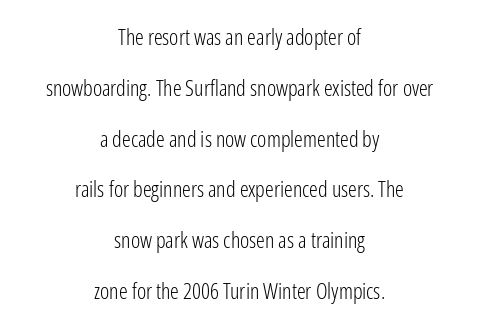
The image shows 22 px text type, upright; set centered, loose line spacing (2.31x), normal letter spacing, not underlined.
